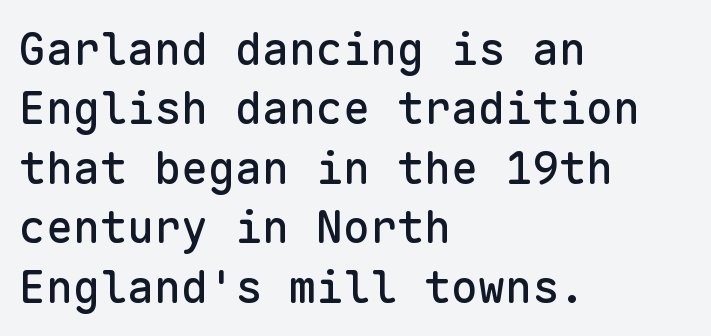
{"serif": "no", "italic": "no", "width": "normal", "stroke_contrast": "low", "x_height": "medium", "monospaced": "yes", "underline": "no", "align": "left", "line_spacing": "normal", "line_spacing_ratio": 1.32, "letter_spacing": "normal", "letter_spacing_em": 0.0, "glyph_px": 45}
